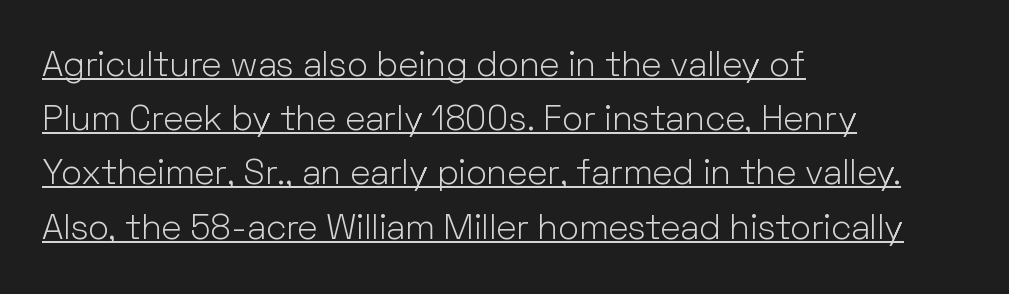
The face looks like a standard text weight, possibly lighter. Characters follow at the spacing the type designer built in. A sans-serif font was chosen for this passage. Looks like regular typesetting: each glyph gets only the width it needs. Style check: upright. Notice how the passage keeps a crisp vertical edge on the left only.
